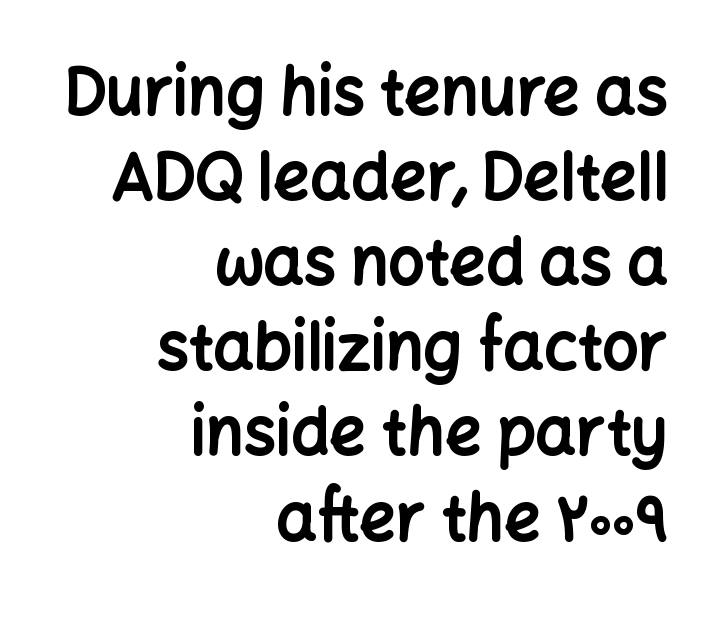
To sum up the face: it is a sans, with no serifs. Nope, not italic — everything's standing straight. The ragged edge is on the left, which tells us the setting is flush right. This sample uses plain, unmodified letter spacing.
